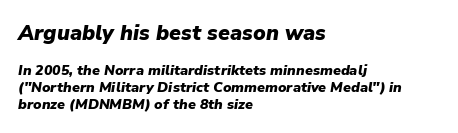
Q: Is the text bold? A: Yes.
Q: Is the text italic (slanted)? A: Yes, it leans right by about 9 degrees.
Q: Is the text underlined? A: No.
Q: How is the paragraph aligned? A: Left-aligned.
Q: Is the spacing between letters normal or unusually wide? A: Normal.
Q: Which block of text is set in a larger size, the first (top) or the second (bottom)? A: The first (top) one.
